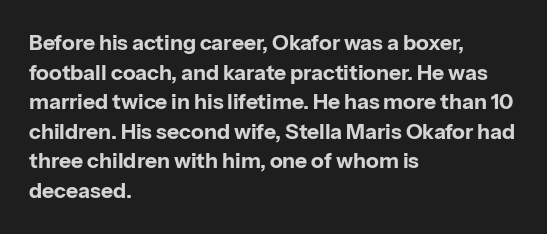
The image shows 21 px bold type, upright; set left-aligned, normal line spacing (1.41x), normal letter spacing, not underlined.
